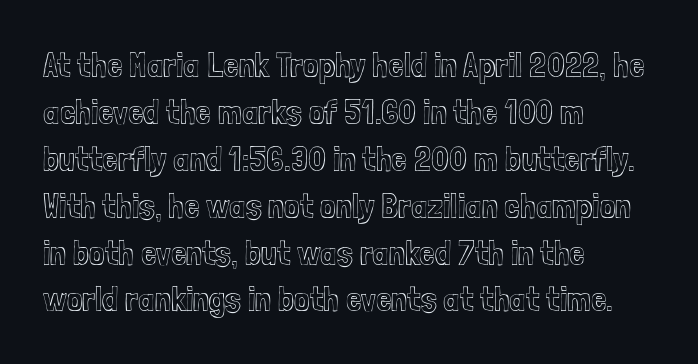
Type without underlining. In terms of leading, this rendering sits right in the middle. Notice how the passage keeps a crisp vertical edge on the left only. Look at the tracking — it's just the regular setting, nothing added. Ascenders rise straight up at ninety degrees. The face used here is proportionally spaced, like ordinary book or web type.
